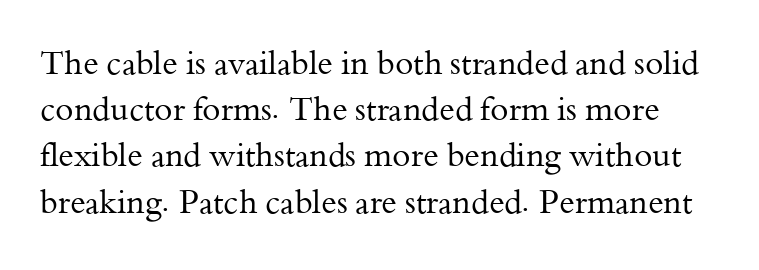
{"serif": "yes", "italic": "no", "bold": "no", "weight": "regular", "width": "normal", "stroke_contrast": "medium", "x_height": "small", "monospaced": "no", "underline": "no", "line_spacing": "normal", "line_spacing_ratio": 1.4, "letter_spacing": "normal", "letter_spacing_em": 0.0, "glyph_px": 33}
